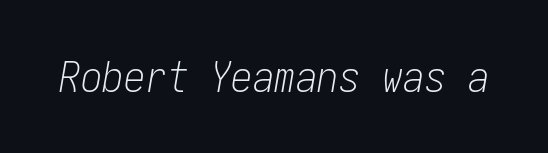
{"italic": "yes", "lean": "right", "slant_degrees": 10, "bold": "no", "weight": "light", "width": "condensed", "stroke_contrast": "low", "x_height": "medium", "underline": "no", "letter_spacing": "normal", "letter_spacing_em": 0.0, "glyph_px": 43}
